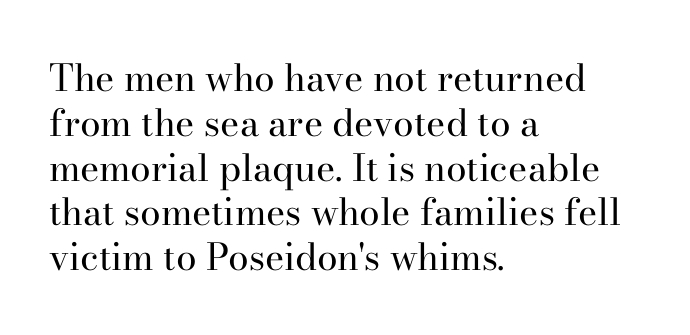
Q: Is the text bold? A: No.
Q: Is the text italic (slanted)? A: No, it is upright.
Q: Is the typeface a serif or a sans-serif typeface? A: Serif.
Q: Is the text underlined? A: No.
Q: How is the paragraph aligned? A: Left-aligned.
Q: Is the spacing between letters normal or unusually wide? A: Normal.
Q: Width (condensed, normal, or wide)? A: Normal.
Q: Stroke contrast? A: High.
Q: x-height? A: Small.
Q: Monospaced? A: No.
